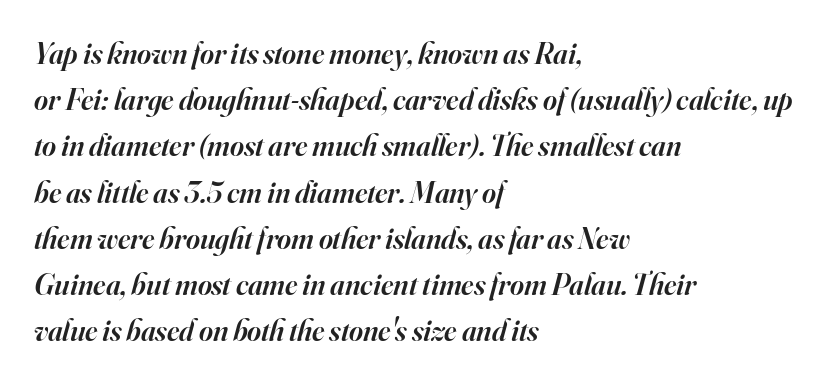
Q: Is the text bold? A: Semi-bold.
Q: Is the text italic (slanted)? A: Yes, it leans right by about 16 degrees.
Q: Is the typeface a serif or a sans-serif typeface? A: Serif.
Q: Is the text underlined? A: No.
Q: How is the paragraph aligned? A: Left-aligned.
Q: Is the spacing between letters normal or unusually wide? A: Normal.
Q: Is the spacing between lines tight, normal or loose? A: Normal.
Q: Width (condensed, normal, or wide)? A: Normal.
Q: Stroke contrast? A: High.
Q: x-height? A: Small.
Q: Monospaced? A: No.
